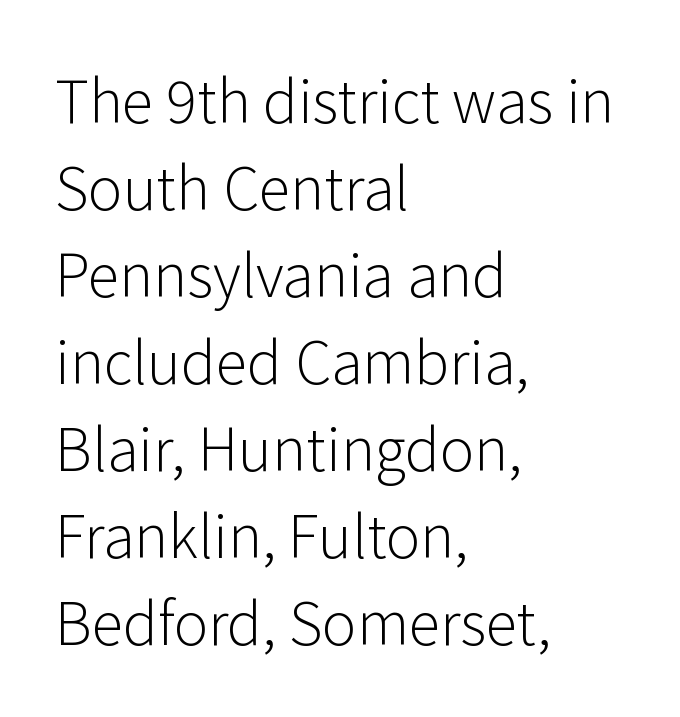
Q: Is the text bold? A: No.
Q: Is the text italic (slanted)? A: No, it is upright.
Q: Is the typeface a serif or a sans-serif typeface? A: Sans-serif.
Q: Is the text underlined? A: No.
Q: How is the paragraph aligned? A: Left-aligned.
Q: Is the spacing between letters normal or unusually wide? A: Normal.
Q: Is the spacing between lines tight, normal or loose? A: Normal.
Q: Width (condensed, normal, or wide)? A: Normal.
Q: Stroke contrast? A: Low.
Q: x-height? A: Medium.
Q: Monospaced? A: No.
